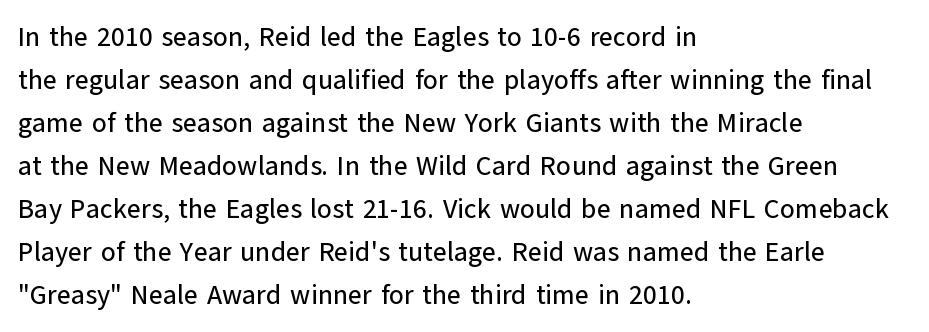
{"italic": "no", "underline": "no", "align": "left", "line_spacing": "normal", "line_spacing_ratio": 1.59, "letter_spacing": "normal", "letter_spacing_em": 0.0, "glyph_px": 27}
